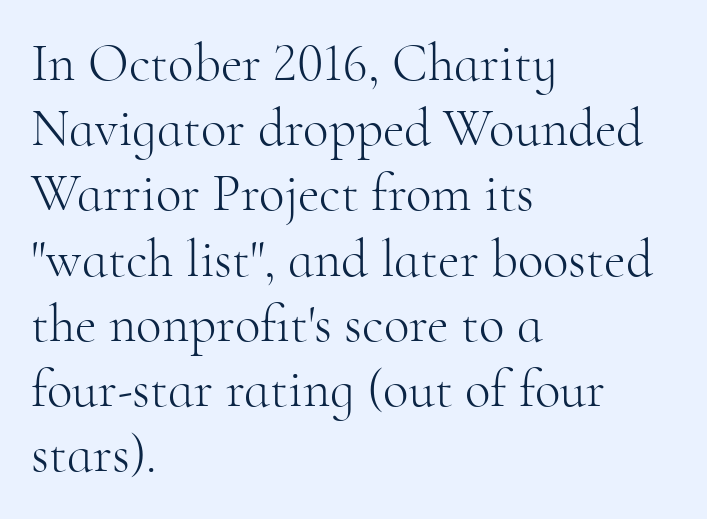
Q: Is the text bold? A: No.
Q: Is the text italic (slanted)? A: No, it is upright.
Q: Is the typeface a serif or a sans-serif typeface? A: Serif.
Q: Is the text underlined? A: No.
Q: How is the paragraph aligned? A: Left-aligned.
Q: Is the spacing between letters normal or unusually wide? A: Normal.
Q: Width (condensed, normal, or wide)? A: Normal.
Q: Stroke contrast? A: High.
Q: x-height? A: Small.
Q: Monospaced? A: No.
